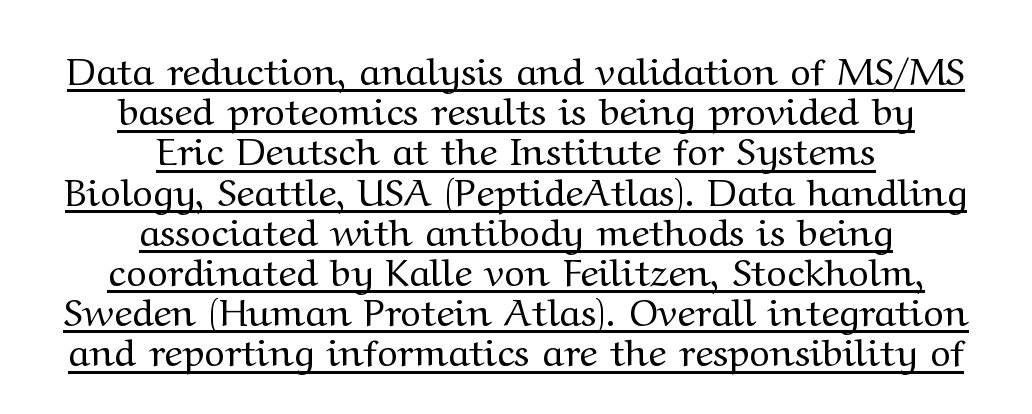
{"serif": "yes", "italic": "no", "bold": "no", "weight": "regular", "width": "wide", "stroke_contrast": "medium", "x_height": "medium", "monospaced": "no", "underline": "yes", "align": "center", "line_spacing": "tight", "line_spacing_ratio": 1.03, "letter_spacing": "normal", "letter_spacing_em": 0.0, "glyph_px": 39}
